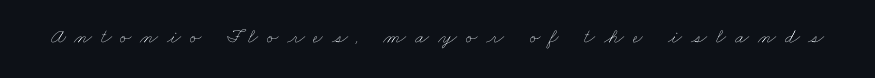
Q: Is the text bold? A: No.
Q: Is the text underlined? A: No.
Q: Is the spacing between letters normal or unusually wide? A: Unusually wide.
